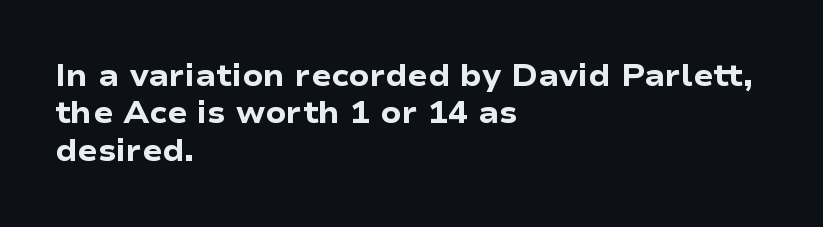
The rows are spaced the way most documents space them. The setting favours the left margin, as ordinary paragraphs usually do. When letters stand straight like this, we call the style roman or upright. Students, note that the glyphs here touch the page at normal intervals.
